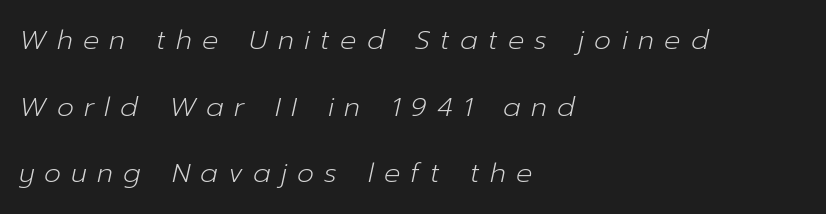
The face looks like a standard text weight, possibly lighter. Tracking here is generous; glyphs stand well apart from one another. Baseline-to-baseline distance is far greater than the letter height. Visually the block forms a straight wall on the left and a jagged coastline on the right. The letters are slanted; this is an italic face. Honestly, there is no underline to notice here at all.
